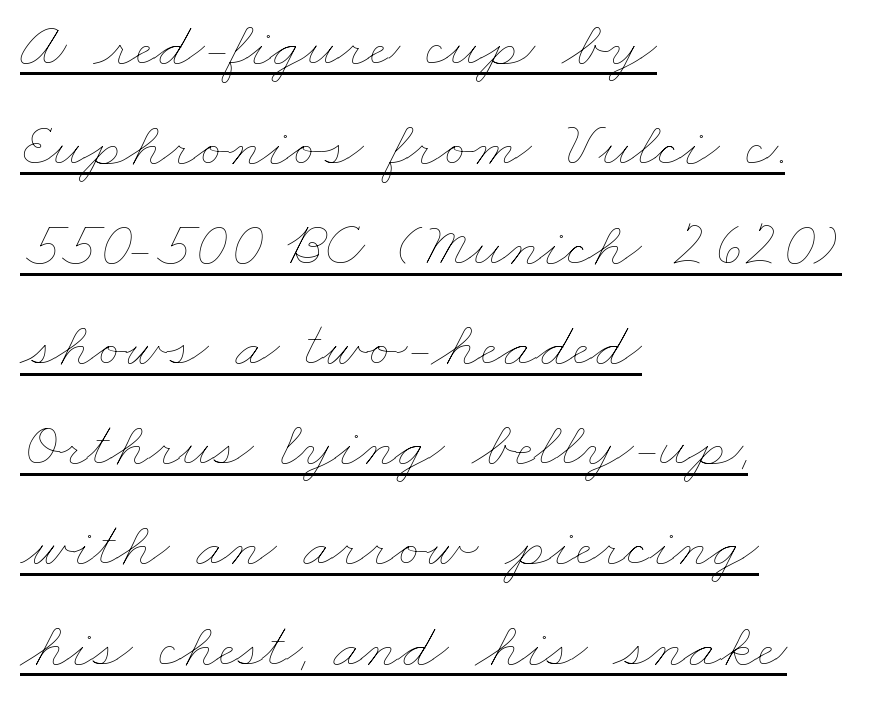
Q: Is the text bold? A: No.
Q: Is the text underlined? A: Yes.
Q: How is the paragraph aligned? A: Left-aligned.
Q: Is the spacing between letters normal or unusually wide? A: Normal.
Q: Is the spacing between lines tight, normal or loose? A: Normal.
Q: Width (condensed, normal, or wide)? A: Wide.
Q: Stroke contrast? A: Low.
Q: x-height? A: Small.
Q: Monospaced? A: No.
